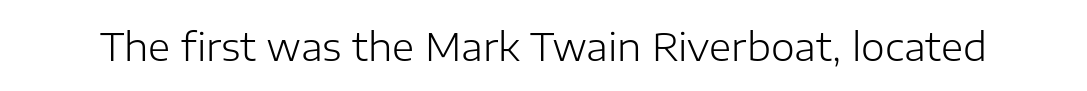
Heft: none added — not bold. Spacing between characters is what you'd get straight out of the box. In terms of letterform style, serifs are entirely absent. Bare-footed words on every line. The rendering uses natural spacing where letterforms have individual widths.
